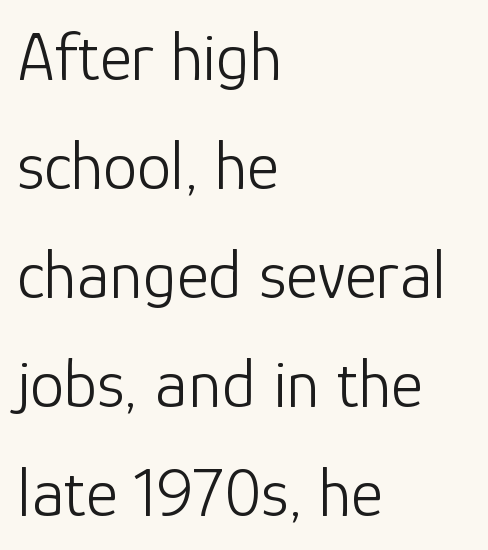
Q: Is the text bold? A: No.
Q: Is the text italic (slanted)? A: No, it is upright.
Q: Is the typeface a serif or a sans-serif typeface? A: Sans-serif.
Q: Is the text underlined? A: No.
Q: How is the paragraph aligned? A: Left-aligned.
Q: Is the spacing between letters normal or unusually wide? A: Normal.
Q: Is the spacing between lines tight, normal or loose? A: Normal.
Q: Width (condensed, normal, or wide)? A: Normal.
Q: Stroke contrast? A: Low.
Q: x-height? A: Medium.
Q: Monospaced? A: No.
